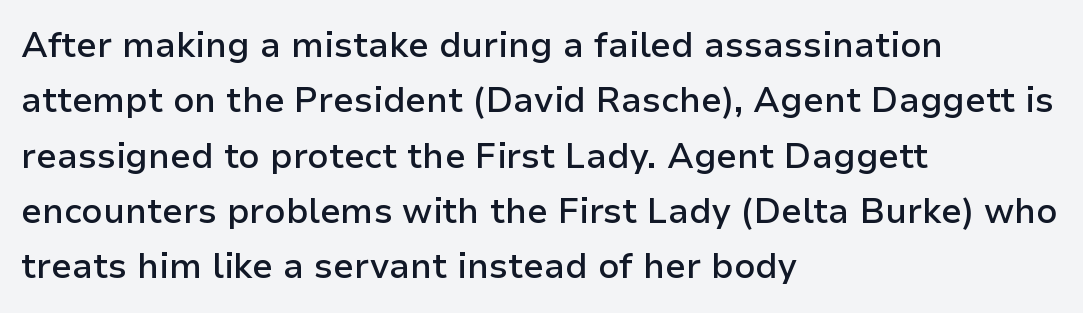
The image shows 35 px semibold sans-serif type, upright; set left-aligned, normal line spacing (1.58x), normal letter spacing, not underlined; low stroke contrast and a medium x-height.
